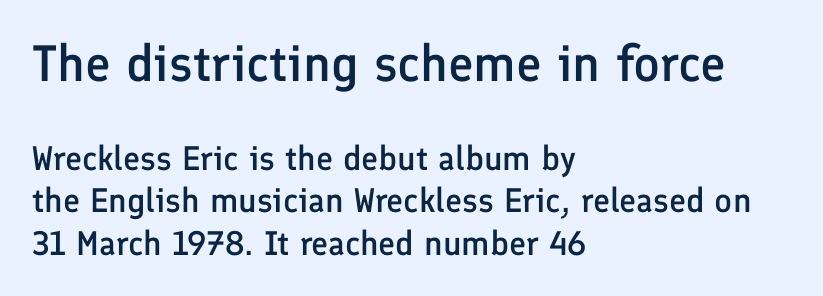
The image shows 51 px semibold sans-serif type, upright; set left-aligned, normal line spacing (1.25x), normal letter spacing, not underlined; the first (top) block is 1.5x larger; low stroke contrast and a medium x-height.
